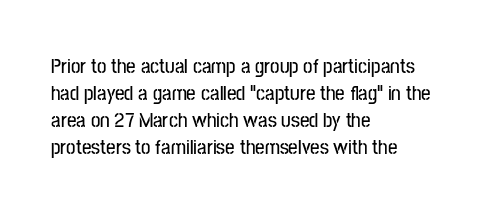
{"italic": "no", "underline": "no", "align": "left", "line_spacing": "normal", "line_spacing_ratio": 1.29, "letter_spacing": "normal", "letter_spacing_em": 0.0, "glyph_px": 21}
